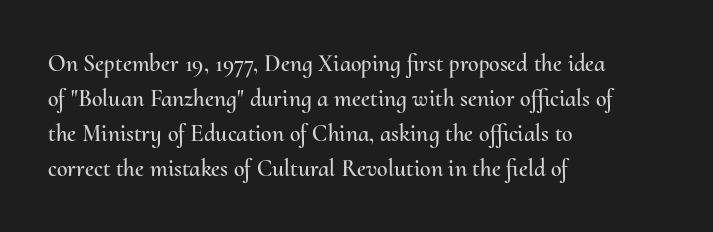
{"italic": "no", "underline": "no", "align": "left", "line_spacing": "normal", "line_spacing_ratio": 1.46, "letter_spacing": "normal", "letter_spacing_em": 0.0, "glyph_px": 24}
